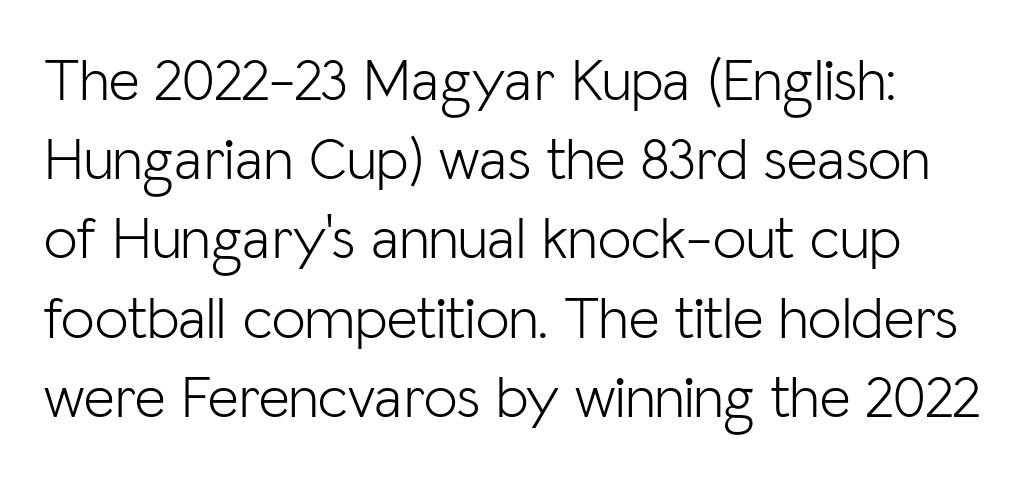
This is sans-serif lettering, the kind often seen on screens and signage. The gaps between neighbouring characters are ordinary and unremarkable. Check under the words: just untouched page. In terms of leading, this rendering sits right in the middle. The letters stand upright; this is a roman face.
